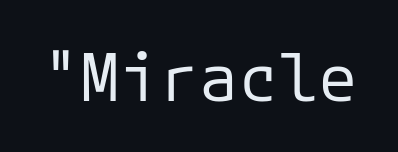
Q: Is the text bold? A: No.
Q: Is the text italic (slanted)? A: No, it is upright.
Q: Is the typeface a serif or a sans-serif typeface? A: Sans-serif.
Q: Is the text underlined? A: No.
Q: Is the spacing between letters normal or unusually wide? A: Normal.
Q: Width (condensed, normal, or wide)? A: Normal.
Q: Stroke contrast? A: Low.
Q: x-height? A: Medium.
Q: Monospaced? A: Yes.
